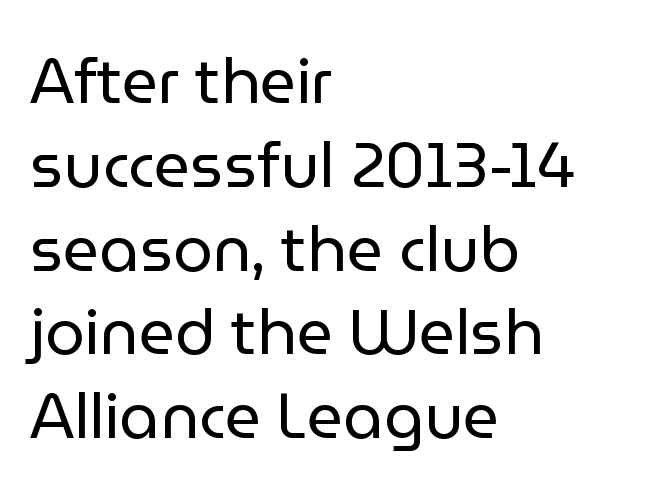
Bold? No — there's no thickening of the strokes. How are the letters spaced? Ordinarily, with no added tracking. Quick note: not italic, upright. Glance below the letters and you will spot only blank space.
